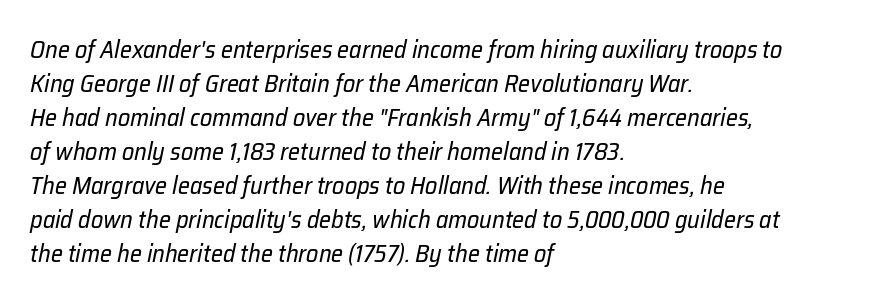
The image shows 24 px text type, italic (leaning right); set left-aligned, normal line spacing (1.42x), normal letter spacing, not underlined.
